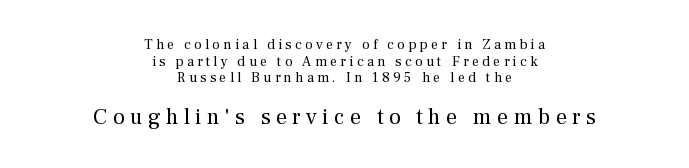
Glance below the letters and you will spot only blank space. If you squint, the bottom block still reads clearly — it's the larger of the two. Tracking value appears strongly positive — letters spread wide. The passage is arranged like a title page — every line centered.
